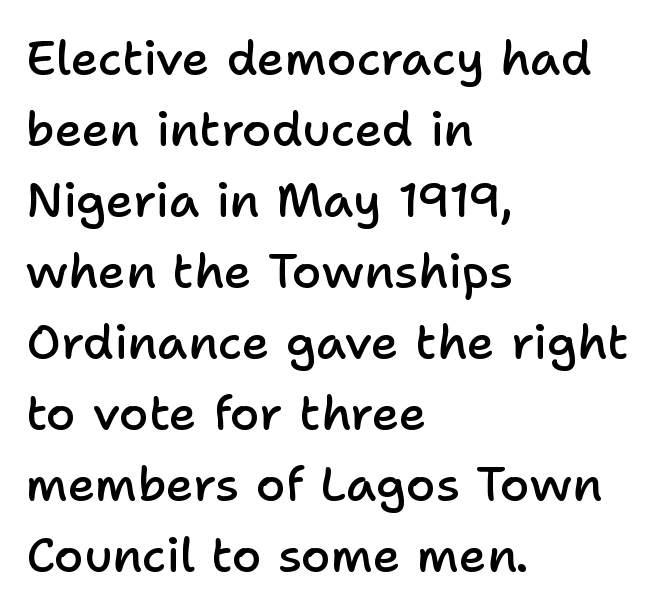
Do the characters align in a grid? No, the font is proportional. A normal amount of white space separates one row of letters from the next. Honestly, there is no underline to notice here at all. Visually the block forms a straight wall on the left and a jagged coastline on the right.
